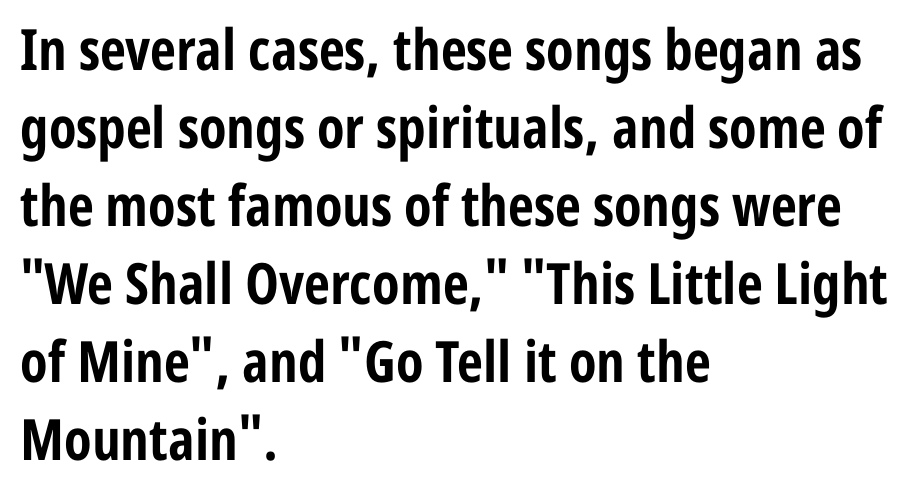
Notice how descenders clear the ascenders below comfortably — that's standard leading. The letters sit at their default tracking, neither squeezed nor spread. Quick note: underline off. As a designer I'd log this as weight 700, bold. These lines are rendered in a variable-pitch font. Line beginnings align vertically; line endings do not.
